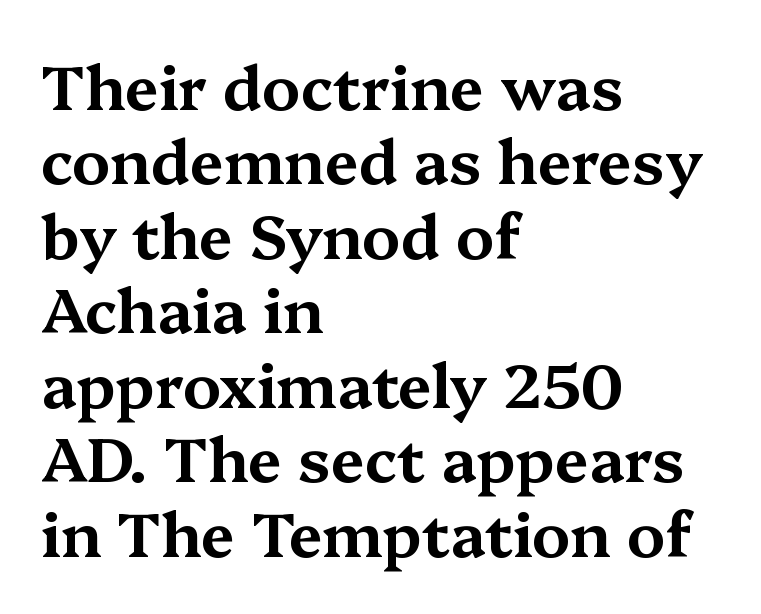
The image shows 61 px wide serif type, upright; set left-aligned, line spacing 1.22x, normal letter spacing, not underlined; medium stroke contrast and a medium x-height.
